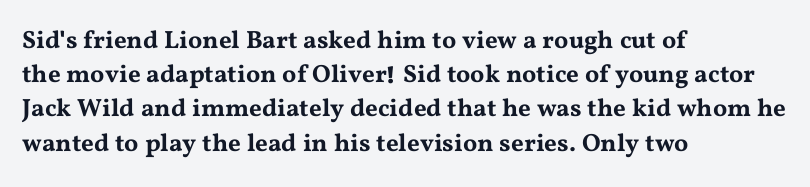
The image shows 25 px text type, upright; set left-aligned, normal line spacing (1.37x), normal letter spacing, not underlined.
